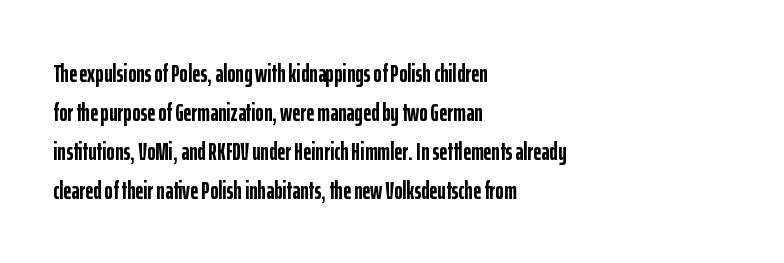
The image shows 25 px bold type, upright; set left-aligned, normal line spacing (1.56x), normal letter spacing, not underlined.
